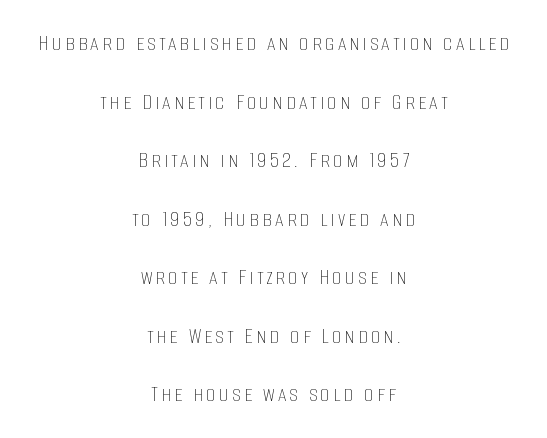
{"italic": "no", "bold": "no", "underline": "no", "align": "center", "line_spacing": "loose", "line_spacing_ratio": 2.44, "glyph_px": 24}
